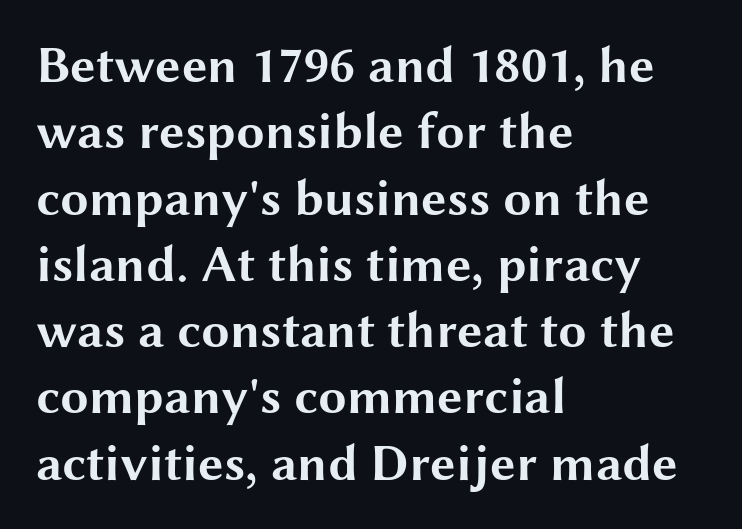
Font category for this specimen: sans-serif. Note the varied advance widths — an 'i' is clearly narrower than an 'm'. The specimen reads as upright at a glance. Check the space under the baseline: it is left empty. The lines are quadded left.
